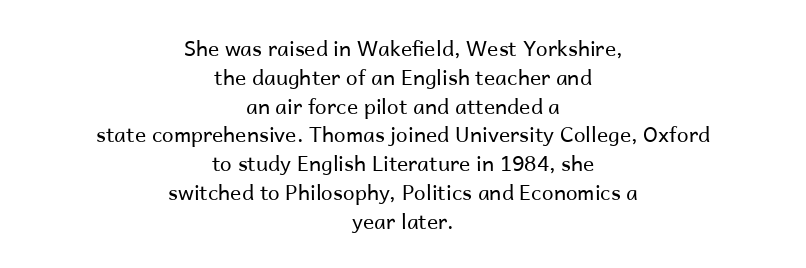
Q: Is the text bold? A: No.
Q: Is the text italic (slanted)? A: No, it is upright.
Q: Is the text underlined? A: No.
Q: How is the paragraph aligned? A: Centered.
Q: Is the spacing between letters normal or unusually wide? A: Normal.
Q: Is the spacing between lines tight, normal or loose? A: Normal.
